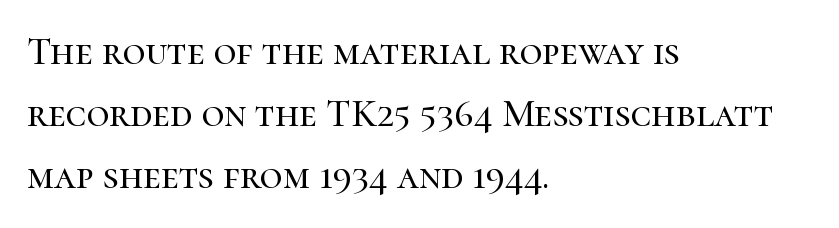
The image shows 39 px serif type, upright; set left-aligned, normal line spacing (1.59x), normal letter spacing, not underlined; high stroke contrast and a medium x-height.
